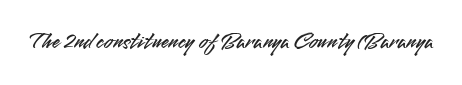
Q: Is the text italic (slanted)? A: Yes.
Q: Is the text underlined? A: No.
Q: Is the spacing between letters normal or unusually wide? A: Normal.
